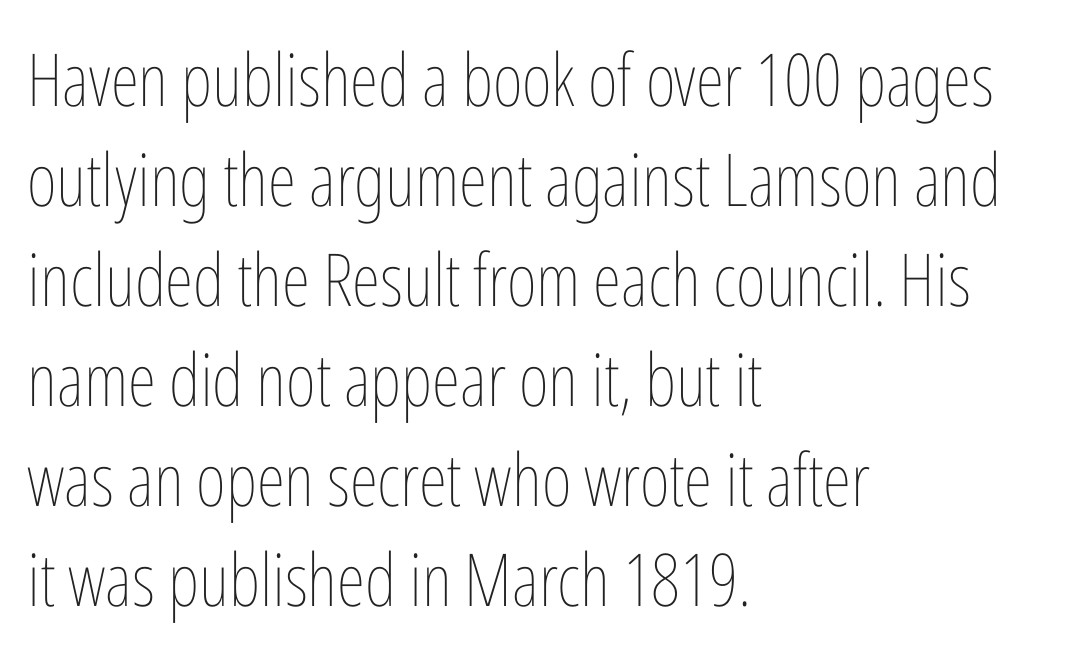
Q: Is the text bold? A: No.
Q: Is the text italic (slanted)? A: No, it is upright.
Q: Is the text underlined? A: No.
Q: How is the paragraph aligned? A: Left-aligned.
Q: Is the spacing between letters normal or unusually wide? A: Normal.
Q: Is the spacing between lines tight, normal or loose? A: Normal.
Q: Width (condensed, normal, or wide)? A: Condensed.
Q: Stroke contrast? A: Low.
Q: x-height? A: Medium.
Q: Monospaced? A: No.
